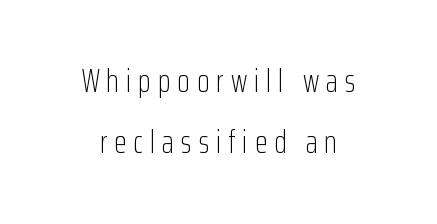
{"serif": "no", "italic": "no", "bold": "no", "weight": "light", "width": "condensed", "stroke_contrast": "low", "x_height": "medium", "monospaced": "no", "underline": "no", "align": "center", "line_spacing": "loose", "line_spacing_ratio": 1.92, "letter_spacing": "wide", "letter_spacing_em": 0.22, "glyph_px": 32}
